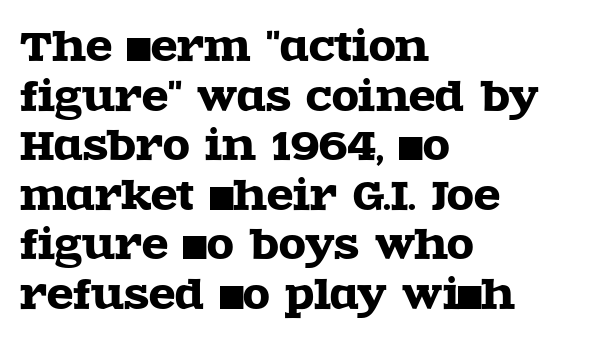
Q: Is the text italic (slanted)? A: No, it is upright.
Q: Is the typeface a serif or a sans-serif typeface? A: Serif.
Q: Is the text underlined? A: No.
Q: How is the paragraph aligned? A: Left-aligned.
Q: Is the spacing between letters normal or unusually wide? A: Normal.
Q: Is the spacing between lines tight, normal or loose? A: Normal.
Q: Width (condensed, normal, or wide)? A: Wide.
Q: x-height? A: Large.
Q: Monospaced? A: No.
